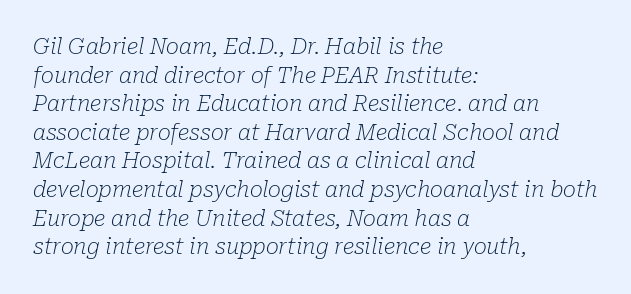
These lines were composed using italics. Successive baselines arrive at the customary interval. The strip under each line holds only bare page. Bold? No — there's no thickening of the strokes. Inter-character spacing is left at the font's built-in metrics. Alignment: flush left.
